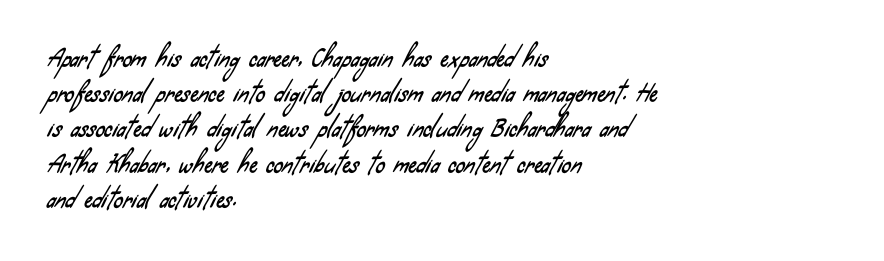
The image shows 23 px text type; set left-aligned, normal line spacing (1.53x), normal letter spacing, not underlined.
